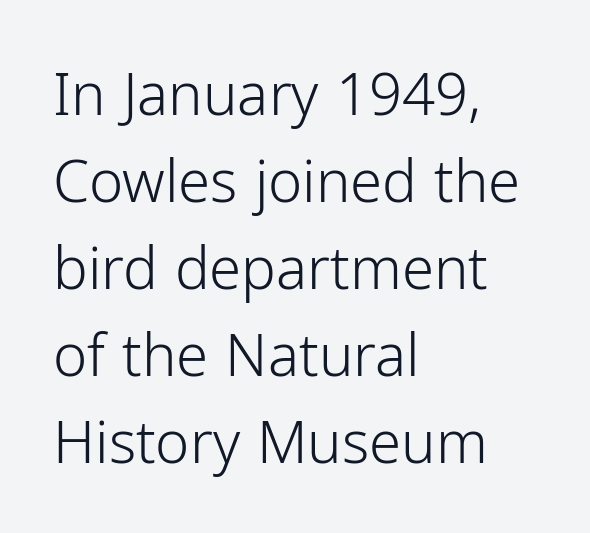
What kind of face is this? One without serifs — a sans. Honestly, there is no underline to notice here at all. Here the designer chose a conventional face with non-uniform glyph widths. Vertical spacing — default. The lines are quadded left. On a weight scale, this lands at 450 or below.
